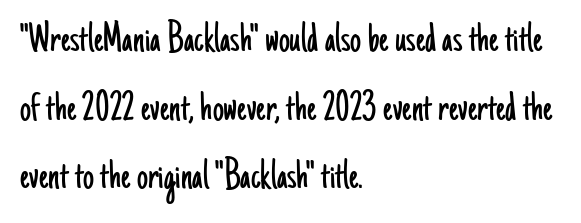
Nothing sits at the stroke ends, so this counts as sans-serif. Does extra space separate the letters? No, they use regular spacing. Successive baselines arrive at the customary interval. This is the regular roman posture of the typeface.
